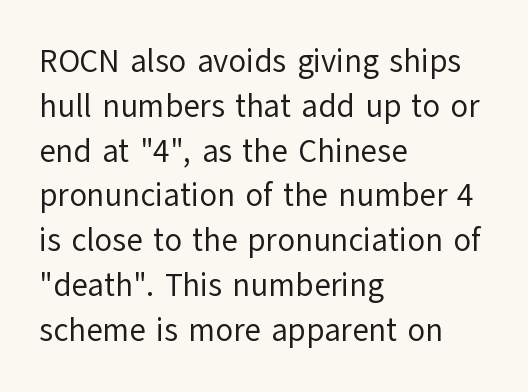
The image shows 32 px regular-weight sans-serif type, upright; set left-aligned, normal line spacing (1.4x), normal letter spacing, not underlined; low stroke contrast and a medium x-height.
